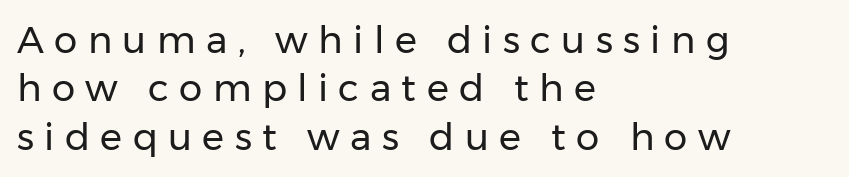
The image shows 37 px regular-weight sans-serif type, upright; set left-aligned, normal line spacing (1.31x), unusually wide letter spacing (+0.28 em), not underlined; low stroke contrast and a medium x-height.
